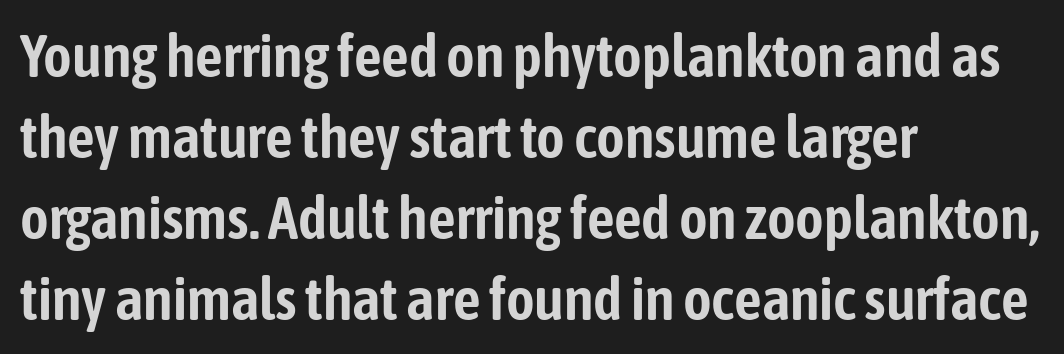
The image shows 61 px condensed sans-serif type, upright; set left-aligned, normal line spacing (1.33x), normal letter spacing, not underlined; low stroke contrast and a medium x-height.
